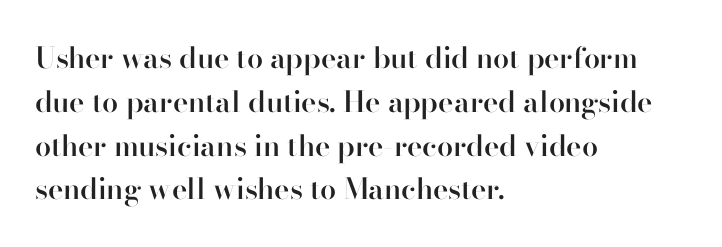
{"serif": "yes", "italic": "no", "bold": "semi", "weight": "semibold", "width": "normal", "stroke_contrast": "high", "x_height": "small", "monospaced": "no", "underline": "no", "align": "left", "line_spacing": "normal", "line_spacing_ratio": 1.51, "letter_spacing": "normal", "letter_spacing_em": 0.0, "glyph_px": 29}
